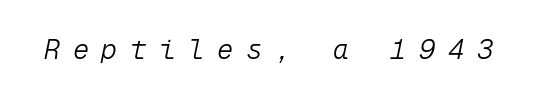
Would a proofreader flag this as italicized? Yes. Counters stay open thanks to moderate or lighter strokes. The string is rendered with underlining switched off. Caption: expanded tracking, letters set apart.
